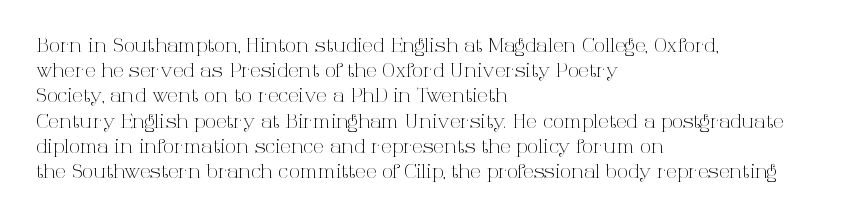
How would I describe the line gaps? Plain and ordinary. Stem width sits at or under what a default text font uses. Posture: straight, roman, zero tilt. Underlining? Definitely not there. How are the letters spaced? Ordinarily, with no added tracking. Alignment: flush left.
